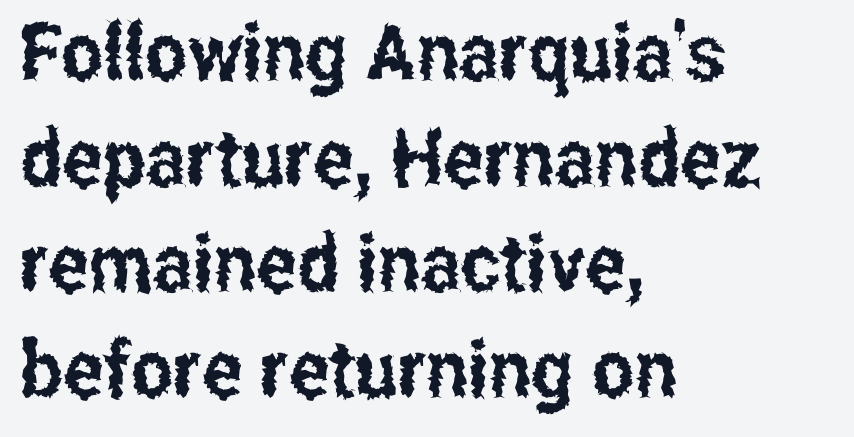
{"serif": "no", "italic": "no", "width": "condensed", "stroke_contrast": "low", "x_height": "medium", "monospaced": "no", "underline": "no", "align": "left", "line_spacing": "normal", "line_spacing_ratio": 1.32, "letter_spacing": "normal", "letter_spacing_em": 0.0, "glyph_px": 80}
